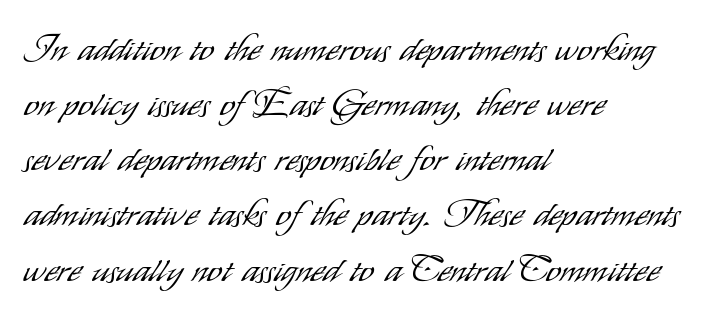
The image shows 37 px light, condensed sans-serif type; set left-aligned, normal line spacing (1.49x), normal letter spacing, not underlined; low stroke contrast and a small x-height.
